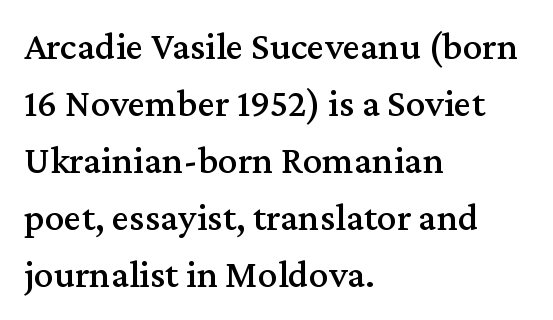
The image shows 39 px serif type, upright; set left-aligned, normal line spacing (1.46x), normal letter spacing, not underlined; medium stroke contrast and a medium x-height.
